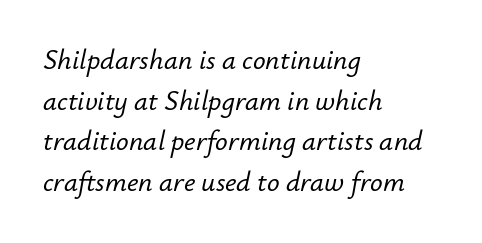
The image shows 28 px text type, italic (leaning right); set left-aligned, normal line spacing (1.45x), normal letter spacing, not underlined; low stroke contrast and a small x-height.
